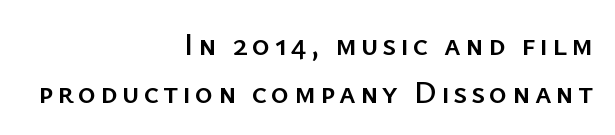
I'd call this a sans setting — the letters go barefoot. The block of text has a typical density, with ordinary space between rows. Varying glyph widths throughout — classic text-font behaviour. The foot of each line stays bare and open. Ascenders rise straight up at ninety degrees. Leftover space on each line is placed entirely before the opening word.
